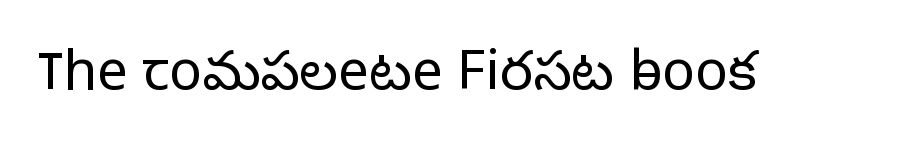
{"serif": "no", "italic": "no", "bold": "no", "weight": "light", "width": "normal", "stroke_contrast": "low", "x_height": "medium", "monospaced": "no", "underline": "no", "letter_spacing": "normal", "letter_spacing_em": 0.0, "glyph_px": 55}
